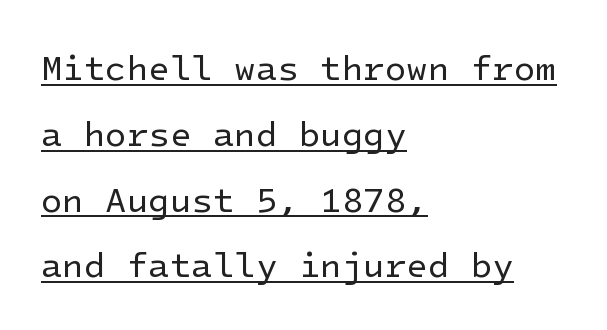
The image shows 35 px regular-weight sans-serif type, upright; set left-aligned, line spacing 1.88x, normal letter spacing, underlined; low stroke contrast and a medium x-height.
